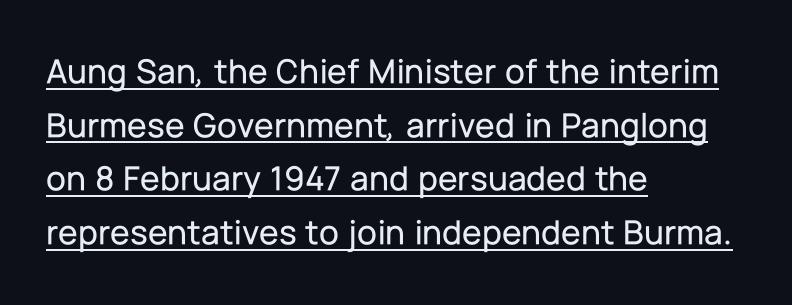
Between one letter and the next there's only the usual sliver of space. Evenly set lines give the paragraph a standard silhouette. These lines stack with their left ends in a neat column. The face used here is proportionally spaced, like ordinary book or web type. Italic: no, the glyphs are upright roman. Caption: lettering with a line underneath.
